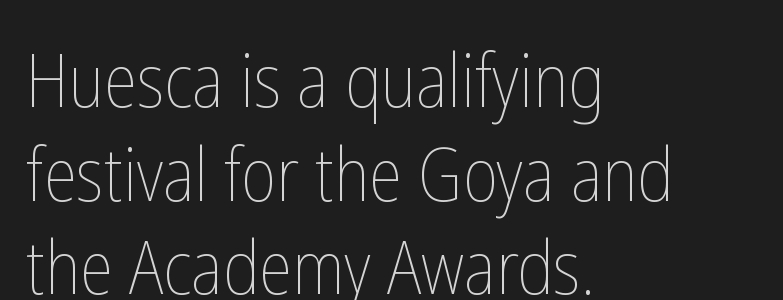
Rows of type keep a routine distance in the vertical direction. Each letter keeps its own natural width here, so spacing adapts to shape. Check under the words: just untouched page. Do the letters lean? They stand straight. Stroke thickness stays within the range of a standard reading face or lighter. Typeset ragged right — the left edge is the straight one.
